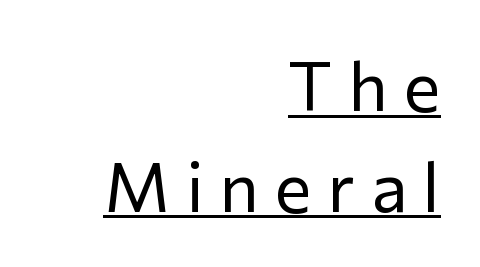
Q: Is the text bold? A: No.
Q: Is the text italic (slanted)? A: No, it is upright.
Q: Is the typeface a serif or a sans-serif typeface? A: Sans-serif.
Q: Is the text underlined? A: Yes.
Q: How is the paragraph aligned? A: Right-aligned.
Q: Is the spacing between letters normal or unusually wide? A: Unusually wide.
Q: Is the spacing between lines tight, normal or loose? A: Normal.
Q: Width (condensed, normal, or wide)? A: Normal.
Q: Stroke contrast? A: Low.
Q: x-height? A: Medium.
Q: Monospaced? A: No.
